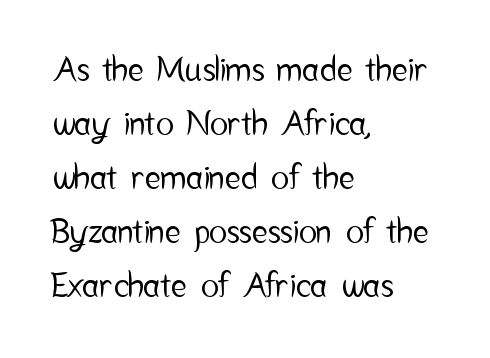
Q: Is the text italic (slanted)? A: No, it is upright.
Q: Is the typeface a serif or a sans-serif typeface? A: Sans-serif.
Q: Is the text underlined? A: No.
Q: How is the paragraph aligned? A: Left-aligned.
Q: Is the spacing between letters normal or unusually wide? A: Normal.
Q: Is the spacing between lines tight, normal or loose? A: Normal.
Q: Width (condensed, normal, or wide)? A: Condensed.
Q: Stroke contrast? A: Low.
Q: x-height? A: Medium.
Q: Monospaced? A: No.
